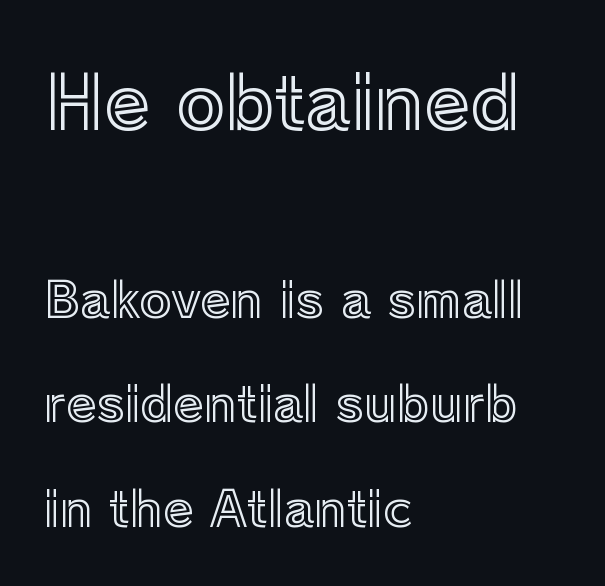
{"italic": "no", "width": "normal", "x_height": "medium", "monospaced": "no", "underline": "no", "align": "left", "line_spacing": "loose", "line_spacing_ratio": 2.13, "letter_spacing": "normal", "letter_spacing_em": 0.0, "larger_block": "first", "size_ratio": 1.51, "glyph_px": 74}
